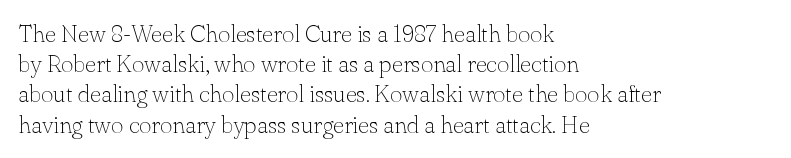
The image shows 24 px text type, upright; set left-aligned, normal line spacing (1.26x), normal letter spacing, not underlined.
